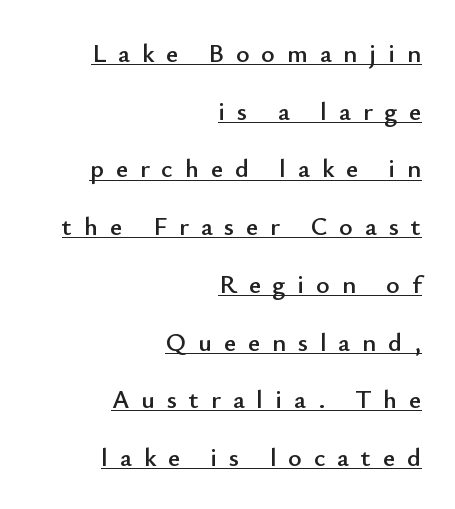
The image shows 26 px text type, upright; set right-aligned, loose line spacing (2.22x), unusually wide letter spacing (+0.46 em), underlined.
